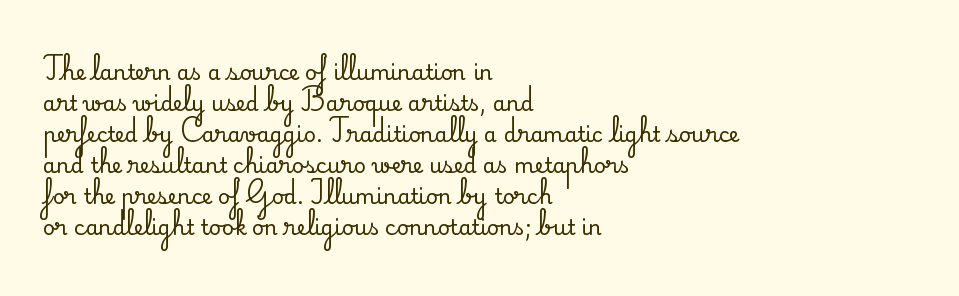
The image shows 21 px text type, upright; set left-aligned, normal line spacing (1.48x), normal letter spacing, not underlined.
